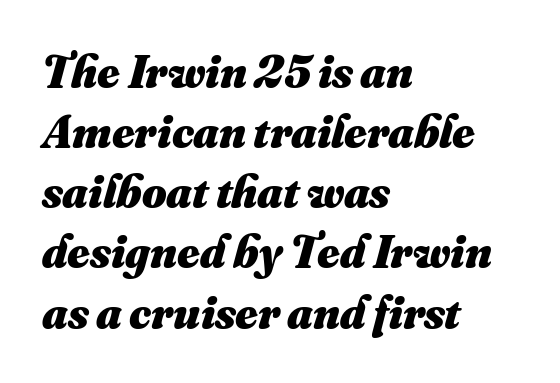
Visually the block forms a straight wall on the left and a jagged coastline on the right. The face used here is proportionally spaced, like ordinary book or web type. This is heavy type, rendered in bold. The tracking reads as untouched default to a designer's eye. The block of text has a typical density, with ordinary space between rows.
